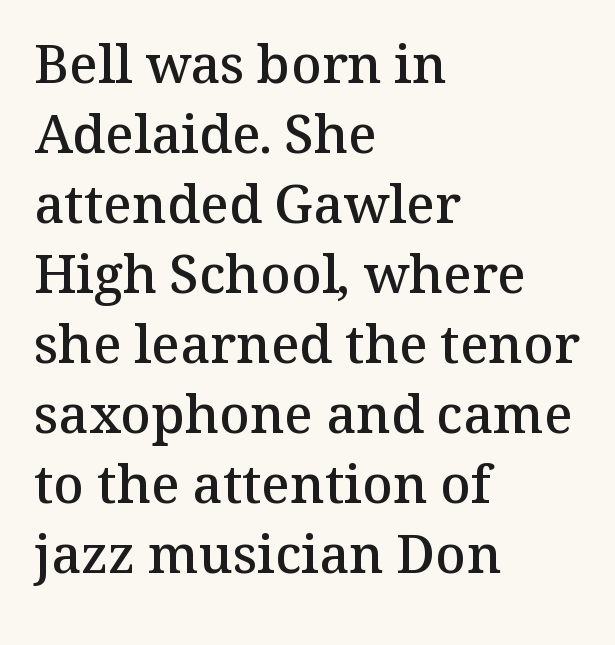
Q: Is the text bold? A: Semi-bold.
Q: Is the text italic (slanted)? A: No, it is upright.
Q: Is the typeface a serif or a sans-serif typeface? A: Serif.
Q: Is the text underlined? A: No.
Q: How is the paragraph aligned? A: Left-aligned.
Q: Is the spacing between letters normal or unusually wide? A: Normal.
Q: Is the spacing between lines tight, normal or loose? A: Normal.
Q: Width (condensed, normal, or wide)? A: Normal.
Q: Stroke contrast? A: Medium.
Q: x-height? A: Medium.
Q: Monospaced? A: No.
